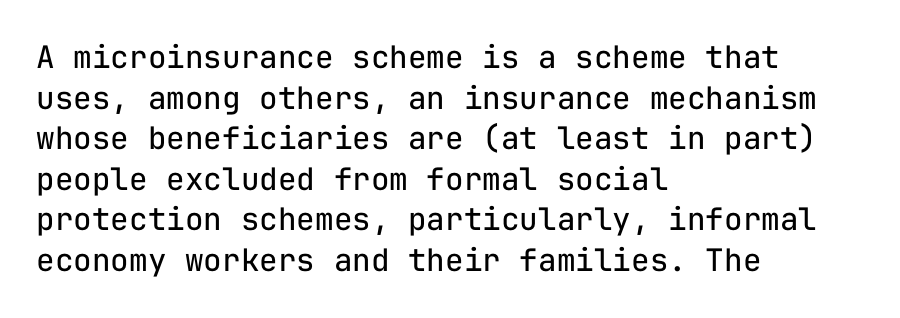
{"serif": "no", "italic": "no", "bold": "no", "weight": "regular", "width": "normal", "stroke_contrast": "low", "x_height": "medium", "monospaced": "yes", "underline": "no", "align": "left", "line_spacing": "normal", "line_spacing_ratio": 1.31, "letter_spacing": "normal", "letter_spacing_em": 0.0, "glyph_px": 31}
